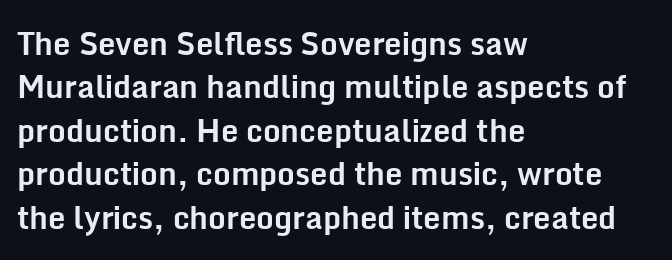
The image shows 31 px bold sans-serif type, upright; set left-aligned, normal line spacing (1.4x), normal letter spacing, not underlined; low stroke contrast and a medium x-height.
